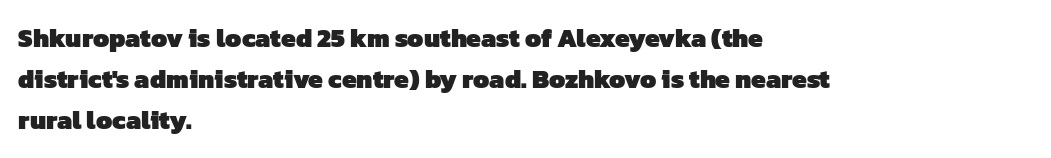
The image shows 26 px bold type; set left-aligned, normal line spacing (1.57x), normal letter spacing, not underlined.
